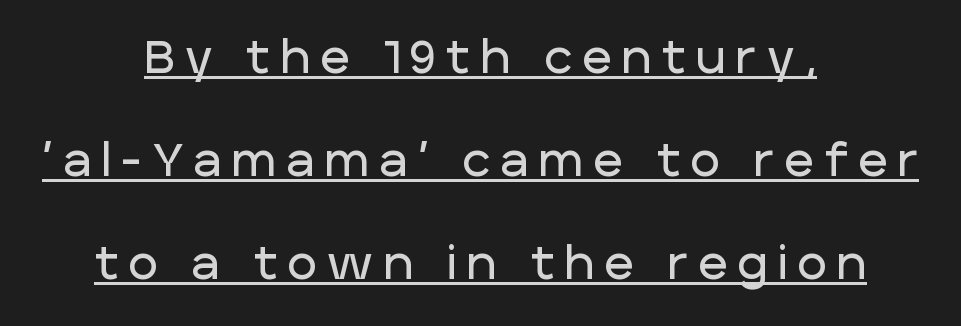
Someone cranked the tracking dial way up on this one. Do the letters lean? They stand straight. Whoever set this chose breathing room over compactness in the vertical rhythm. Think of a printed novel: that variable character pitch is what you see here. Caption: multi-line text, centered on the measure.
